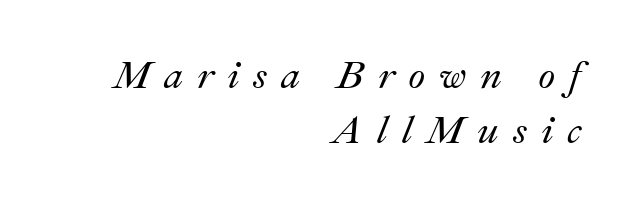
Q: Is the text italic (slanted)? A: Yes, it leans right by about 22 degrees.
Q: Is the text underlined? A: No.
Q: How is the paragraph aligned? A: Right-aligned.
Q: Is the spacing between letters normal or unusually wide? A: Unusually wide.
Q: Is the spacing between lines tight, normal or loose? A: Normal.
Q: Width (condensed, normal, or wide)? A: Normal.
Q: Stroke contrast? A: Medium.
Q: x-height? A: Small.
Q: Monospaced? A: No.
